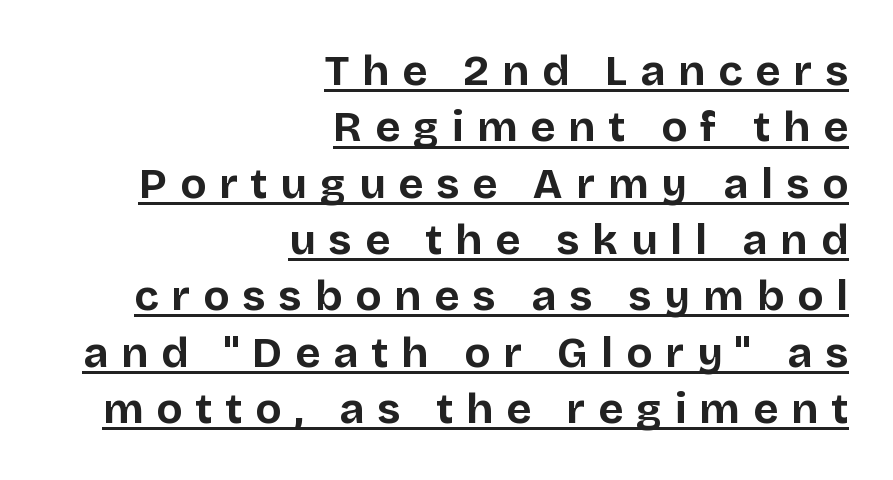
Underlined type. Line spacing here is normal. A flush-right, rag-left setting is used for this passage. This sample uses an upright cut, with every glyph sitting square on the baseline.
